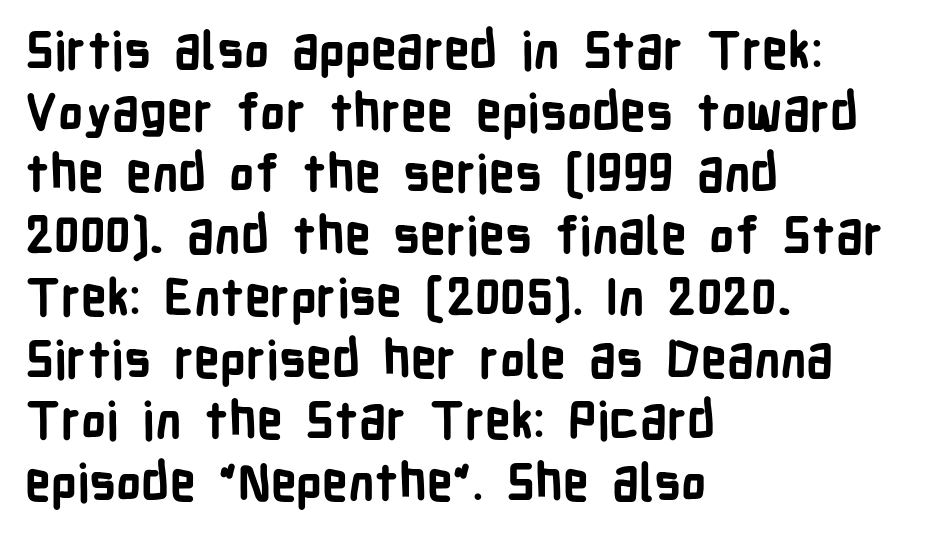
The image shows 51 px bold, condensed sans-serif type, upright; set left-aligned, line spacing 1.21x, normal letter spacing, not underlined; low stroke contrast and a medium x-height.
